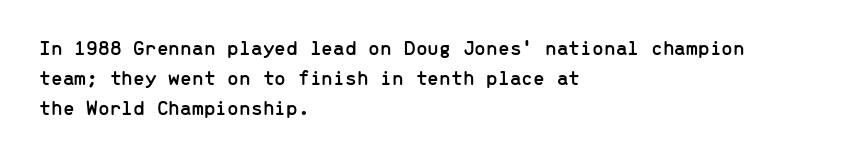
The image shows 21 px text type, upright; set left-aligned, normal line spacing (1.42x), normal letter spacing, not underlined.
